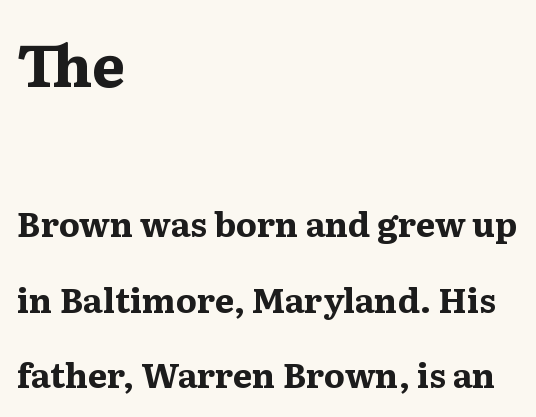
{"serif": "yes", "italic": "no", "bold": "yes", "weight": "bold", "width": "wide", "stroke_contrast": "medium", "x_height": "medium", "monospaced": "no", "underline": "no", "align": "left", "line_spacing": "loose", "line_spacing_ratio": 2.23, "letter_spacing": "normal", "letter_spacing_em": 0.0, "larger_block": "first", "size_ratio": 1.74, "glyph_px": 59}
